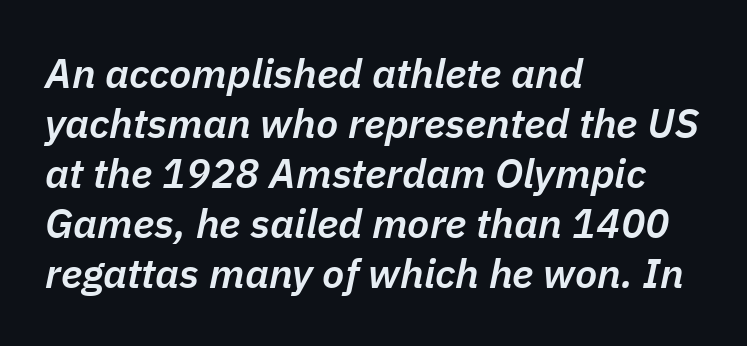
The image shows 41 px semibold type, italic (leaning right); set left-aligned, line spacing 1.22x, normal letter spacing, not underlined; low stroke contrast and a medium x-height.
